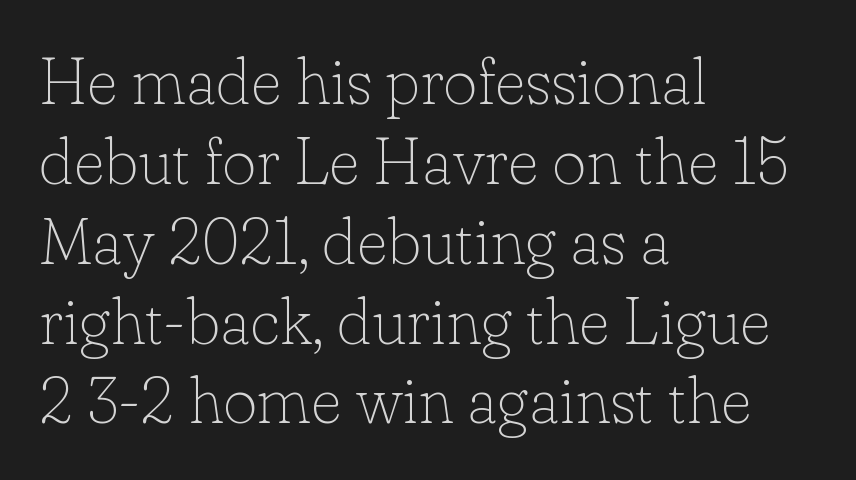
{"serif": "yes", "italic": "no", "bold": "no", "weight": "thin", "width": "normal", "stroke_contrast": "low", "x_height": "small", "monospaced": "no", "underline": "no", "align": "left", "line_spacing_ratio": 1.21, "letter_spacing": "normal", "letter_spacing_em": 0.0, "glyph_px": 66}
